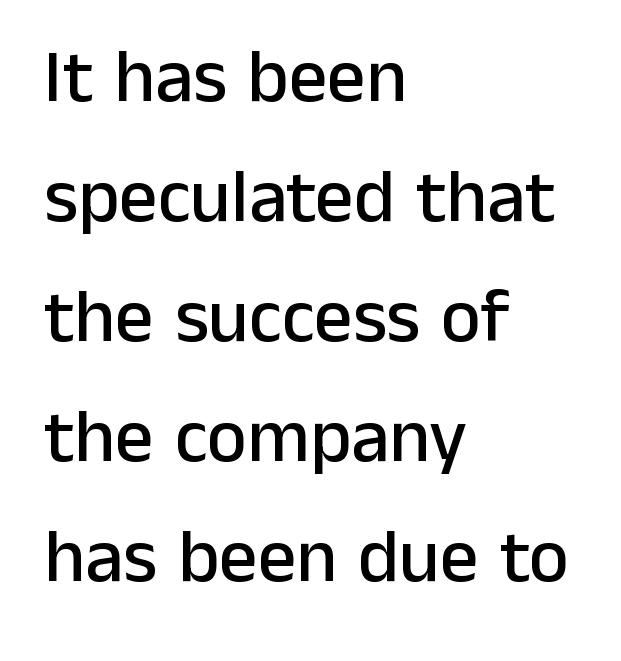
{"serif": "no", "italic": "no", "width": "normal", "stroke_contrast": "low", "x_height": "medium", "monospaced": "no", "underline": "no", "align": "left", "line_spacing": "normal", "line_spacing_ratio": 1.58, "letter_spacing": "normal", "letter_spacing_em": 0.0, "glyph_px": 76}
